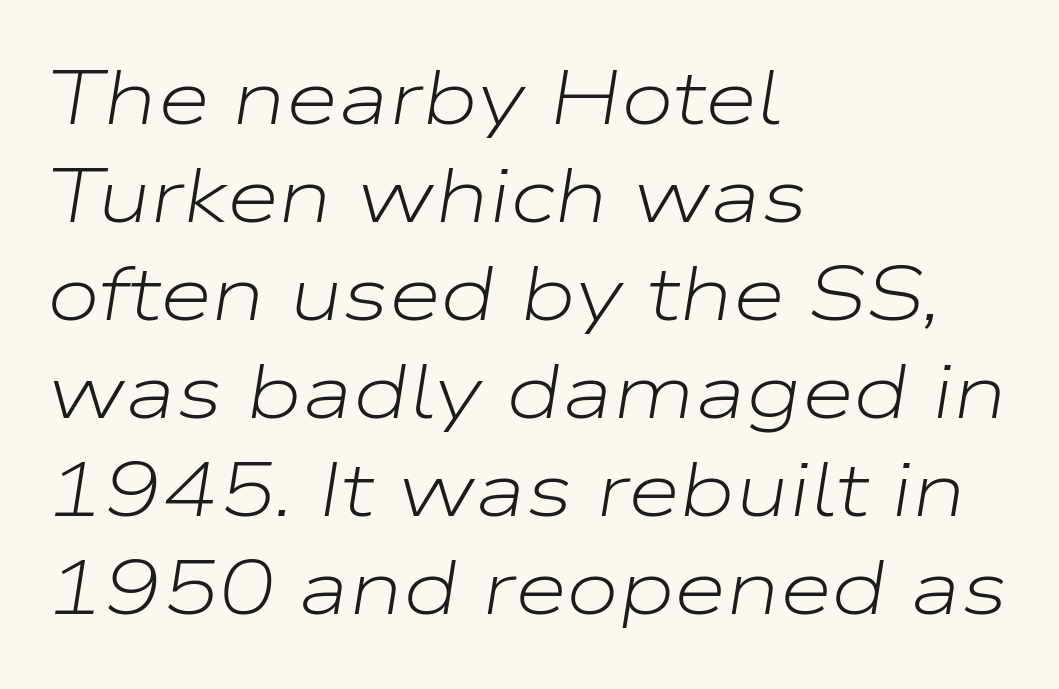
The image shows 76 px light, wide type, italic (leaning right); set left-aligned, normal line spacing (1.29x), normal letter spacing, not underlined; low stroke contrast and a medium x-height.
